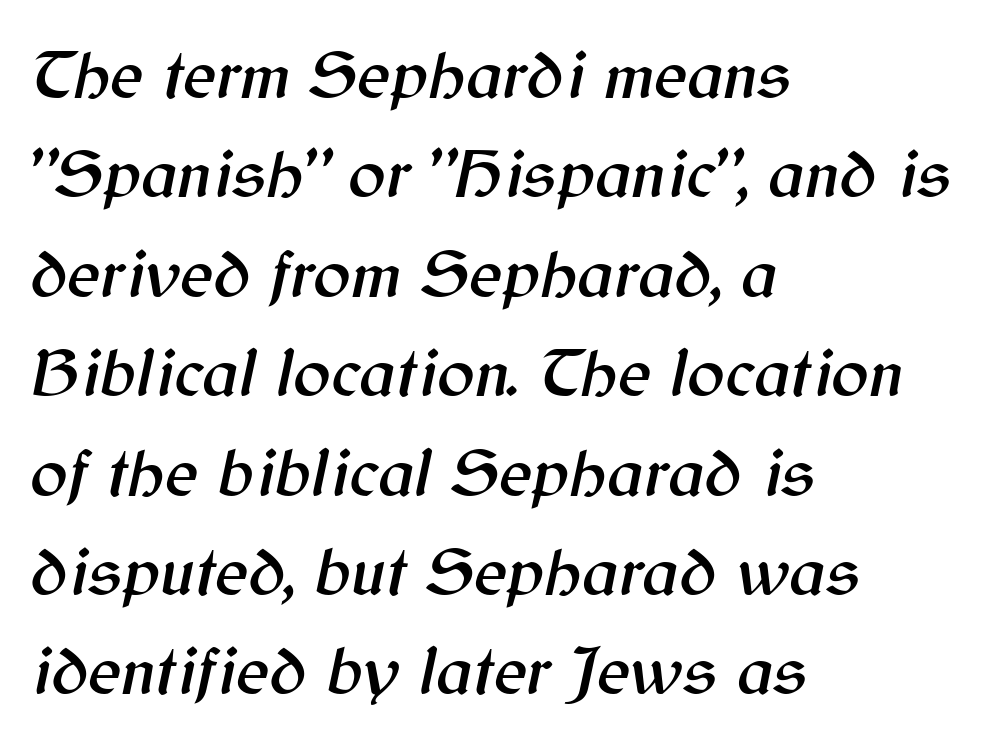
{"italic": "yes", "lean": "right", "slant_degrees": 12, "width": "normal", "stroke_contrast": "medium", "x_height": "medium", "monospaced": "no", "underline": "no", "align": "left", "line_spacing": "normal", "line_spacing_ratio": 1.42, "letter_spacing": "normal", "letter_spacing_em": 0.0, "glyph_px": 70}
